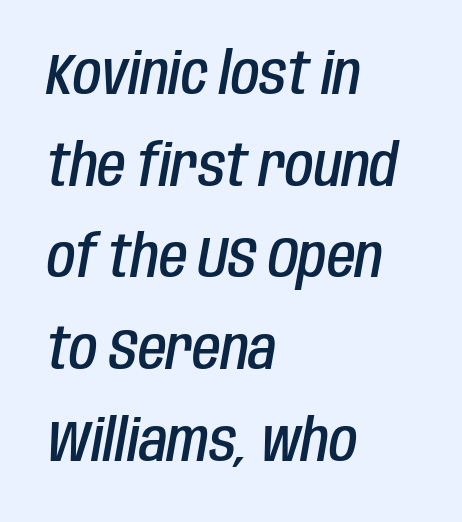
Q: Is the text bold? A: Semi-bold.
Q: Is the text italic (slanted)? A: Yes, it leans right by about 10 degrees.
Q: Is the text underlined? A: No.
Q: How is the paragraph aligned? A: Left-aligned.
Q: Is the spacing between letters normal or unusually wide? A: Normal.
Q: Is the spacing between lines tight, normal or loose? A: Normal.
Q: Width (condensed, normal, or wide)? A: Condensed.
Q: Stroke contrast? A: Low.
Q: x-height? A: Large.
Q: Monospaced? A: No.
